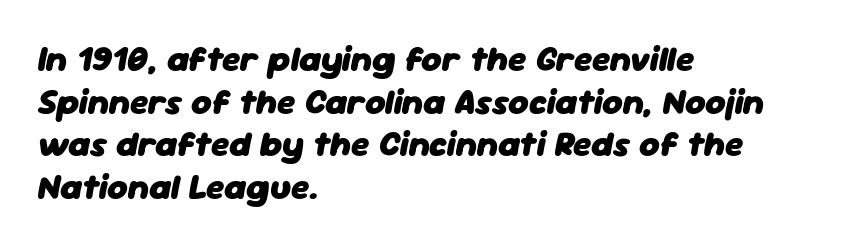
{"italic": "yes", "lean": "right", "slant_degrees": 11, "bold": "yes", "weight": "heavy", "width": "normal", "stroke_contrast": "low", "x_height": "medium", "monospaced": "no", "underline": "no", "align": "left", "line_spacing_ratio": 1.22, "letter_spacing": "normal", "letter_spacing_em": 0.0, "glyph_px": 35}
